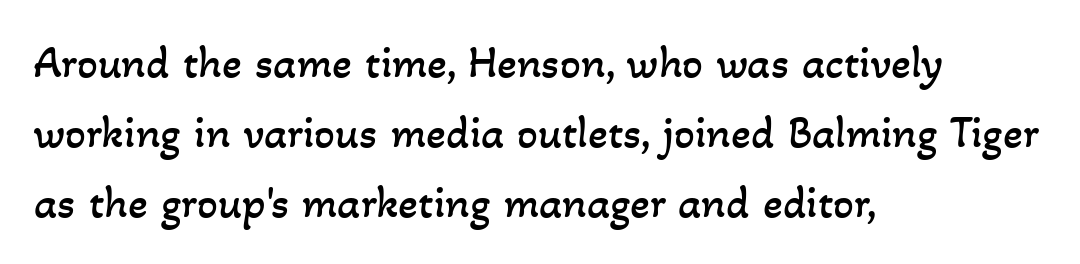
{"bold": "no", "weight": "regular", "width": "normal", "stroke_contrast": "low", "x_height": "small", "monospaced": "no", "underline": "no", "align": "left", "line_spacing": "normal", "line_spacing_ratio": 1.52, "letter_spacing": "normal", "letter_spacing_em": 0.0, "glyph_px": 46}
